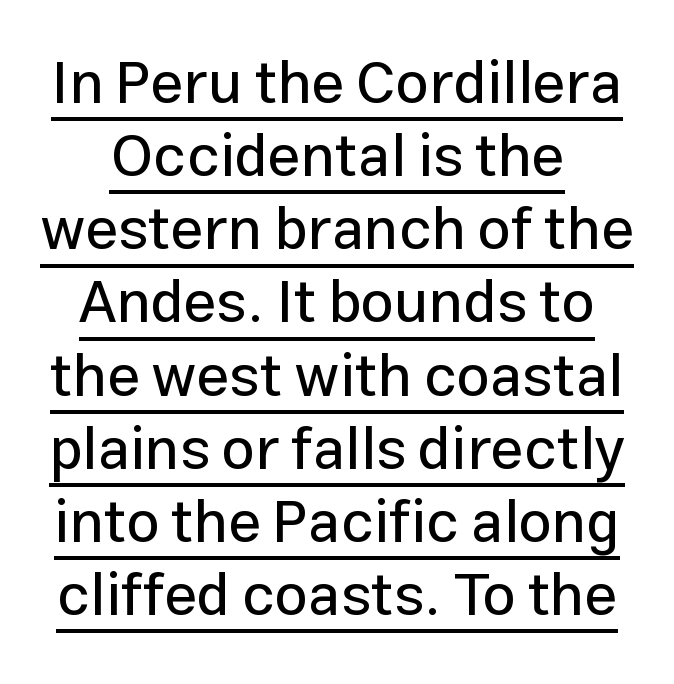
Q: Is the text italic (slanted)? A: No, it is upright.
Q: Is the typeface a serif or a sans-serif typeface? A: Sans-serif.
Q: Is the text underlined? A: Yes.
Q: How is the paragraph aligned? A: Centered.
Q: Is the spacing between letters normal or unusually wide? A: Normal.
Q: Width (condensed, normal, or wide)? A: Normal.
Q: Stroke contrast? A: Low.
Q: x-height? A: Medium.
Q: Monospaced? A: No.
